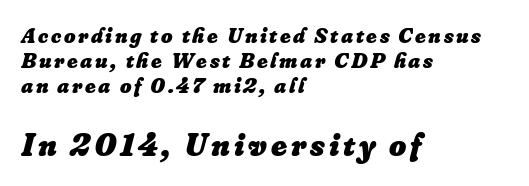
{"italic": "yes", "lean": "right", "slant_degrees": 16, "bold": "yes", "weight": "heavy", "width": "normal", "stroke_contrast": "low", "x_height": "small", "monospaced": "no", "underline": "no", "align": "left", "line_spacing": "tight", "line_spacing_ratio": 1.14, "larger_block": "second", "size_ratio": 1.5, "glyph_px": 33}
